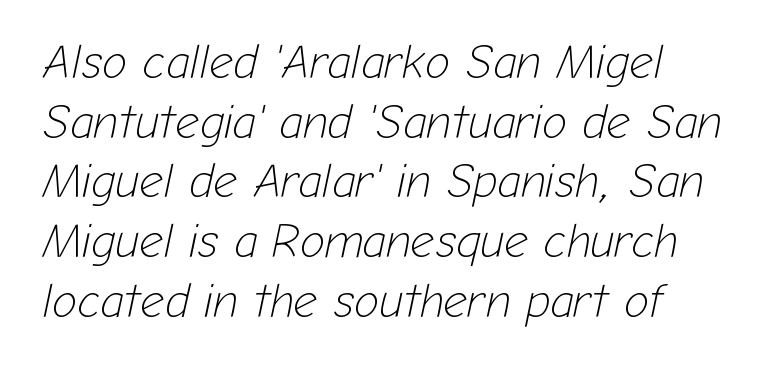
{"italic": "yes", "lean": "right", "slant_degrees": 12, "bold": "no", "weight": "light", "width": "normal", "stroke_contrast": "low", "x_height": "medium", "monospaced": "no", "underline": "no", "align": "left", "line_spacing": "normal", "line_spacing_ratio": 1.27, "letter_spacing": "normal", "letter_spacing_em": 0.0, "glyph_px": 47}
